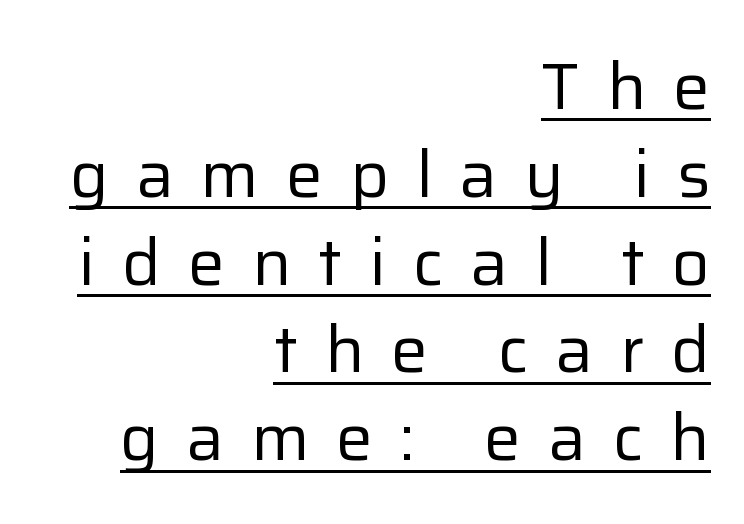
The image shows 66 px regular-weight sans-serif type, upright; set right-aligned, normal line spacing (1.33x), unusually wide letter spacing (+0.41 em), underlined; low stroke contrast and a medium x-height.
